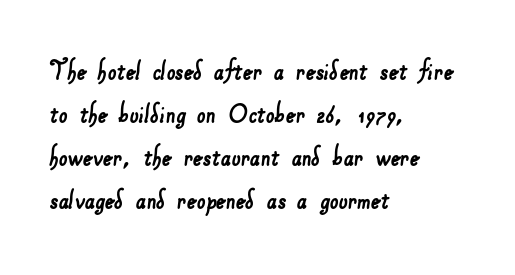
Q: Is the typeface a serif or a sans-serif typeface? A: Sans-serif.
Q: Is the text underlined? A: No.
Q: How is the paragraph aligned? A: Left-aligned.
Q: Is the spacing between letters normal or unusually wide? A: Normal.
Q: Is the spacing between lines tight, normal or loose? A: Normal.
Q: Width (condensed, normal, or wide)? A: Normal.
Q: Stroke contrast? A: Low.
Q: x-height? A: Small.
Q: Monospaced? A: No.
